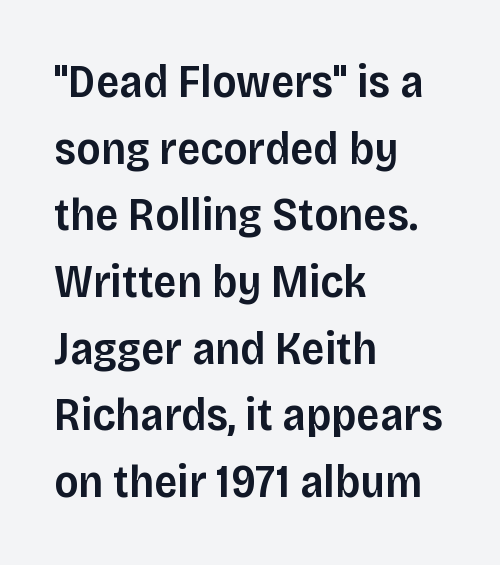
The image shows 46 px semibold sans-serif type, upright; set left-aligned, normal line spacing (1.45x), normal letter spacing, not underlined; low stroke contrast and a large x-height.
